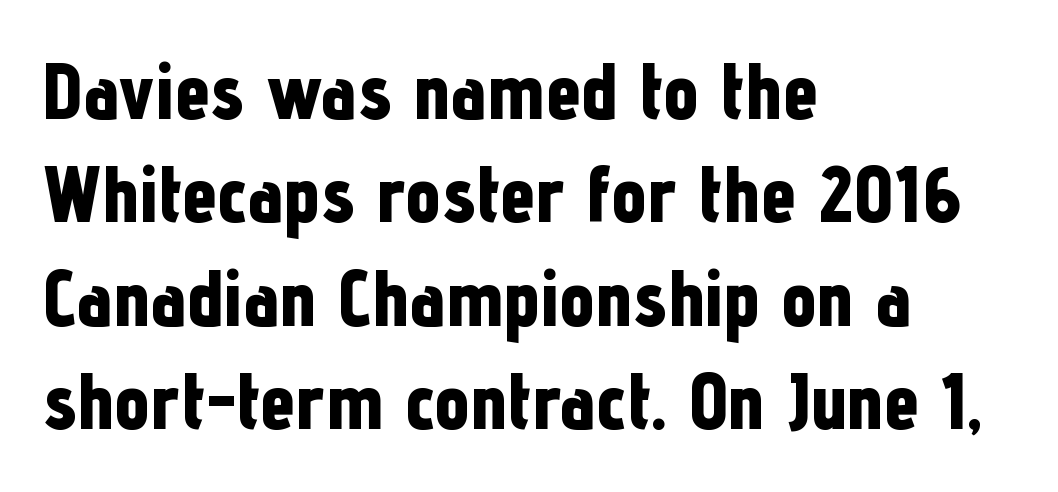
Q: Is the text bold? A: Yes.
Q: Is the text italic (slanted)? A: No, it is upright.
Q: Is the typeface a serif or a sans-serif typeface? A: Sans-serif.
Q: Is the text underlined? A: No.
Q: How is the paragraph aligned? A: Left-aligned.
Q: Is the spacing between letters normal or unusually wide? A: Normal.
Q: Is the spacing between lines tight, normal or loose? A: Normal.
Q: Width (condensed, normal, or wide)? A: Condensed.
Q: Stroke contrast? A: Low.
Q: x-height? A: Medium.
Q: Monospaced? A: No.
